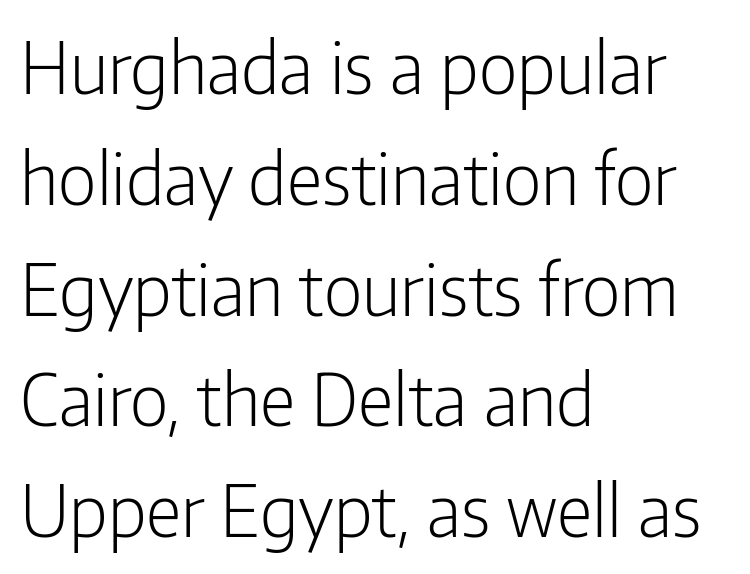
{"serif": "no", "italic": "no", "bold": "no", "weight": "light", "width": "condensed", "stroke_contrast": "low", "x_height": "medium", "monospaced": "no", "underline": "no", "align": "left", "line_spacing": "normal", "line_spacing_ratio": 1.56, "letter_spacing": "normal", "letter_spacing_em": 0.0, "glyph_px": 71}
